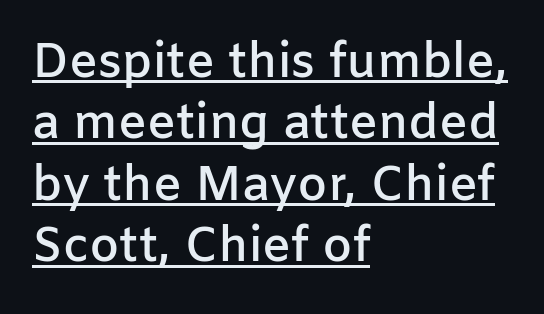
The image shows 48 px semibold sans-serif type, upright; set left-aligned, normal line spacing (1.28x), normal letter spacing, underlined; low stroke contrast and a medium x-height.
